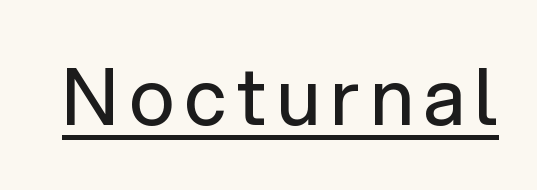
The image shows 78 px regular-weight sans-serif type, upright; set underlined; low stroke contrast and a medium x-height.
